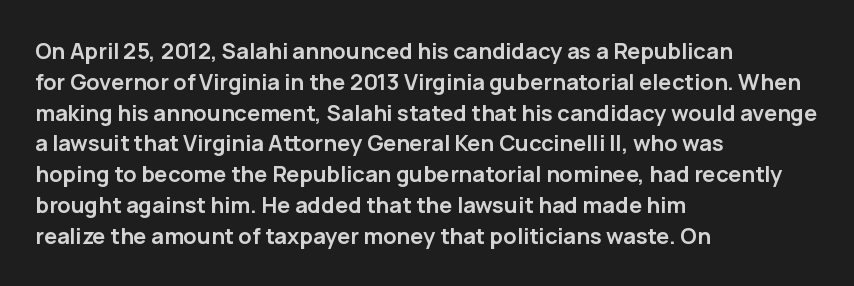
Q: Is the text bold? A: Yes.
Q: Is the text italic (slanted)? A: No, it is upright.
Q: Is the text underlined? A: No.
Q: How is the paragraph aligned? A: Left-aligned.
Q: Is the spacing between letters normal or unusually wide? A: Normal.
Q: Is the spacing between lines tight, normal or loose? A: Normal.
